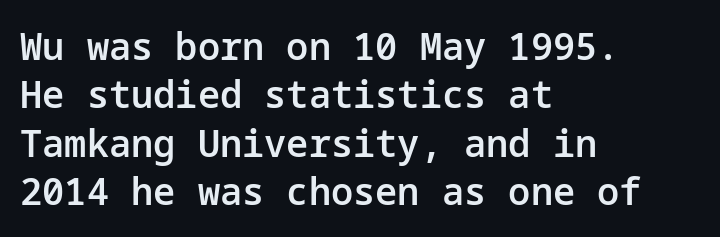
The axis of the letterforms is exactly vertical. Interline gaps are of average width in this sample. The letters sit at their default tracking, neither squeezed nor spread. I'd describe the lettering as semibold — firm but not a full bold. A bare baseline throughout the passage.
